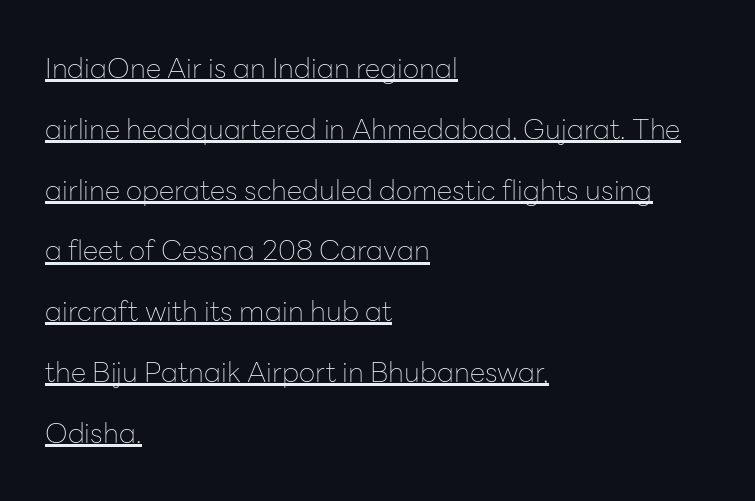
Q: Is the text bold? A: No.
Q: Is the text italic (slanted)? A: No, it is upright.
Q: Is the typeface a serif or a sans-serif typeface? A: Sans-serif.
Q: Is the text underlined? A: Yes.
Q: How is the paragraph aligned? A: Left-aligned.
Q: Is the spacing between letters normal or unusually wide? A: Normal.
Q: Is the spacing between lines tight, normal or loose? A: Loose.
Q: Width (condensed, normal, or wide)? A: Normal.
Q: Stroke contrast? A: Low.
Q: x-height? A: Medium.
Q: Monospaced? A: No.
